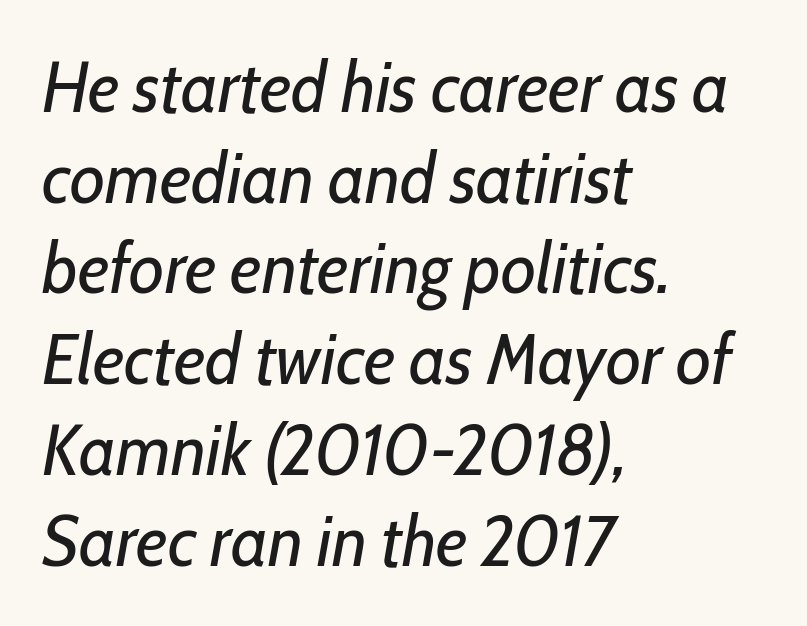
The image shows 72 px regular-weight, condensed type, italic (leaning right); set left-aligned, normal line spacing (1.26x), normal letter spacing, not underlined; low stroke contrast and a medium x-height.
